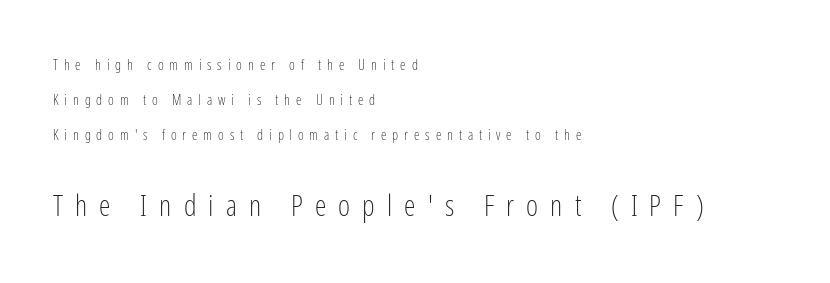
{"serif": "no", "italic": "no", "bold": "no", "weight": "light", "width": "condensed", "stroke_contrast": "low", "x_height": "medium", "monospaced": "no", "underline": "no", "align": "left", "line_spacing": "loose", "line_spacing_ratio": 2.49, "letter_spacing": "wide", "letter_spacing_em": 0.42, "larger_block": "second", "size_ratio": 2.07, "glyph_px": 29}
